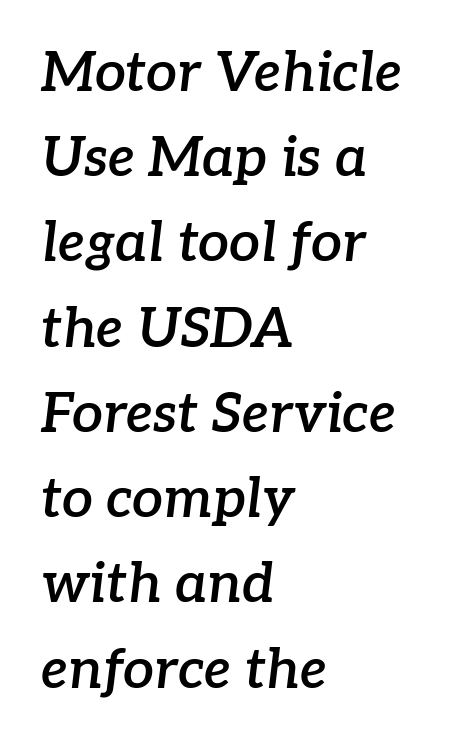
{"serif": "yes", "italic": "yes", "lean": "right", "slant_degrees": 7, "bold": "semi", "weight": "semibold", "width": "normal", "stroke_contrast": "low", "x_height": "medium", "monospaced": "no", "underline": "no", "align": "left", "line_spacing": "normal", "line_spacing_ratio": 1.55, "letter_spacing": "normal", "letter_spacing_em": 0.0, "glyph_px": 55}
